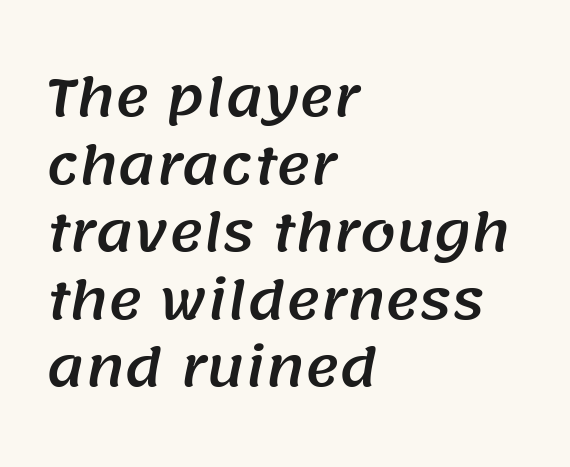
The image shows 52 px sans-serif type; set left-aligned, normal line spacing (1.3x), normal letter spacing, not underlined; medium stroke contrast and a large x-height.
